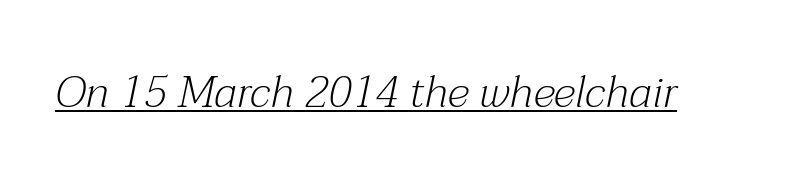
Note the varied advance widths — an 'i' is clearly narrower than an 'm'. Regarding serifs, this sample has them. The passage shown is not bold in any degree. The axis of the letterforms is tilted away from vertical. Caption: lettering with a line underneath.
